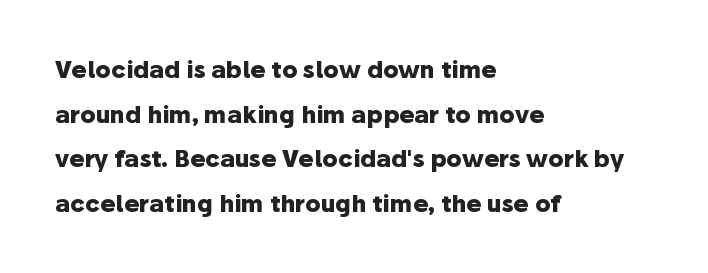
{"italic": "no", "bold": "yes", "underline": "no", "align": "left", "line_spacing": "loose", "line_spacing_ratio": 1.94, "letter_spacing": "normal", "letter_spacing_em": 0.0, "glyph_px": 23}
